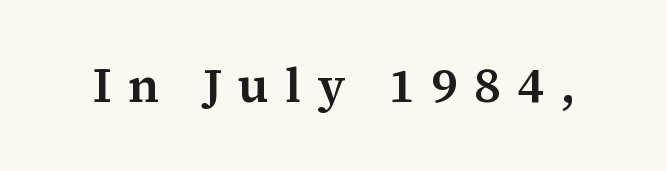
Q: Is the text italic (slanted)? A: No, it is upright.
Q: Is the typeface a serif or a sans-serif typeface? A: Serif.
Q: Is the text underlined? A: No.
Q: Is the spacing between letters normal or unusually wide? A: Unusually wide.
Q: Width (condensed, normal, or wide)? A: Normal.
Q: Stroke contrast? A: Medium.
Q: x-height? A: Medium.
Q: Monospaced? A: No.
